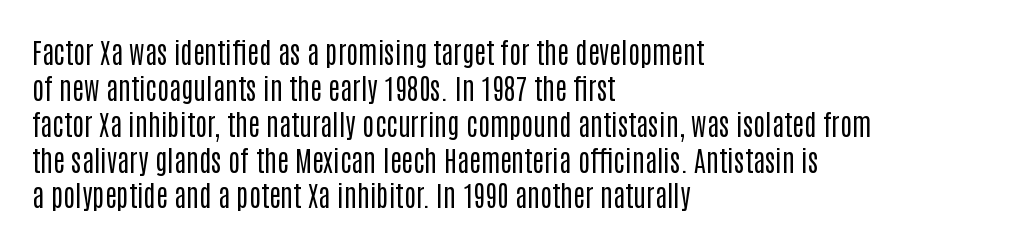
The image shows 28 px regular-weight, condensed sans-serif type, upright; set left-aligned, normal line spacing (1.28x), normal letter spacing, not underlined; low stroke contrast and a large x-height.
